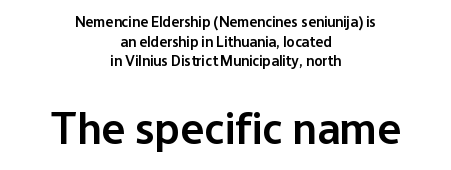
This sample is center-justified, so both line endings float freely. To sum up the face: it is a sans, with no serifs. Only glyphs here, with clear space below each row. Here the designer chose a conventional face with non-uniform glyph widths.
